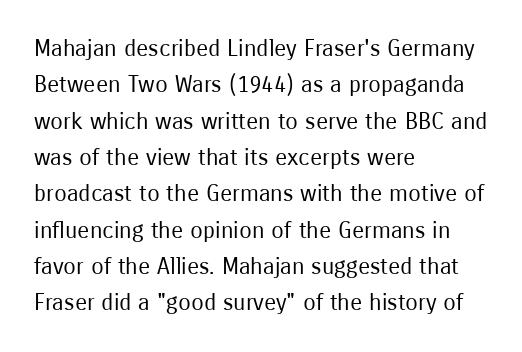
Compared with typical paragraphs, the rows here are spaced about the same. The letterforms sit at book weight or below. Ascenders rise straight up at ninety degrees. The lines are quadded left. Check the space under the baseline: it is left empty. Tracking value appears to be zero — textbook default spacing.
